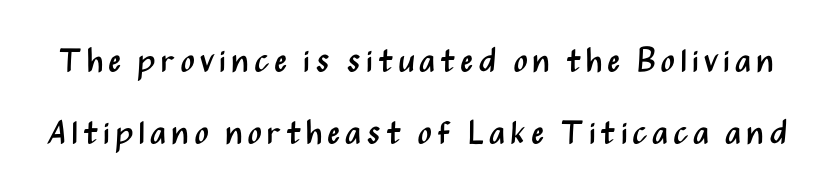
{"serif": "no", "italic": "no", "bold": "no", "weight": "regular", "width": "condensed", "stroke_contrast": "medium", "x_height": "medium", "monospaced": "no", "underline": "no", "line_spacing": "loose", "line_spacing_ratio": 2.18, "glyph_px": 33}
